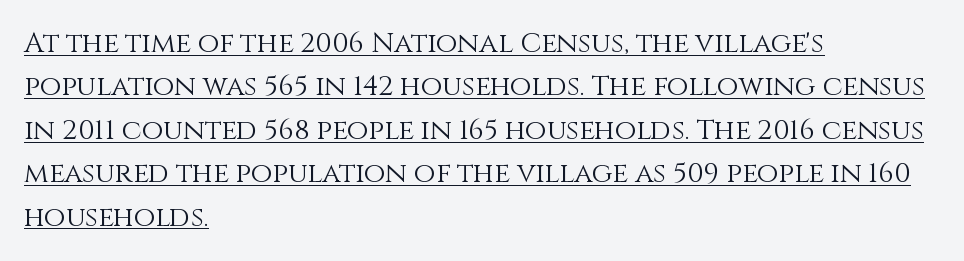
Q: Is the text bold? A: No.
Q: Is the text italic (slanted)? A: No, it is upright.
Q: Is the text underlined? A: Yes.
Q: How is the paragraph aligned? A: Left-aligned.
Q: Is the spacing between letters normal or unusually wide? A: Normal.
Q: Is the spacing between lines tight, normal or loose? A: Normal.
Q: Width (condensed, normal, or wide)? A: Normal.
Q: Stroke contrast? A: Medium.
Q: x-height? A: Large.
Q: Monospaced? A: No.
